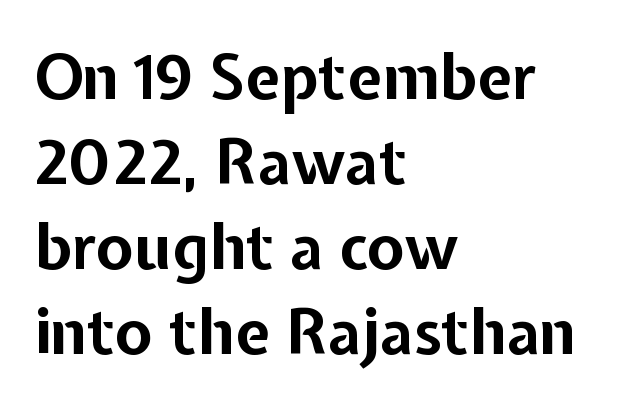
The image shows 62 px bold sans-serif type, upright; set left-aligned, normal line spacing (1.37x), normal letter spacing, not underlined; low stroke contrast and a medium x-height.
